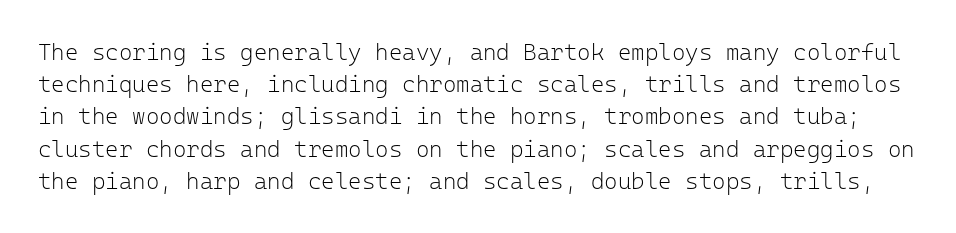
The image shows 23 px text type, upright; set normal line spacing (1.4x), normal letter spacing, not underlined.
